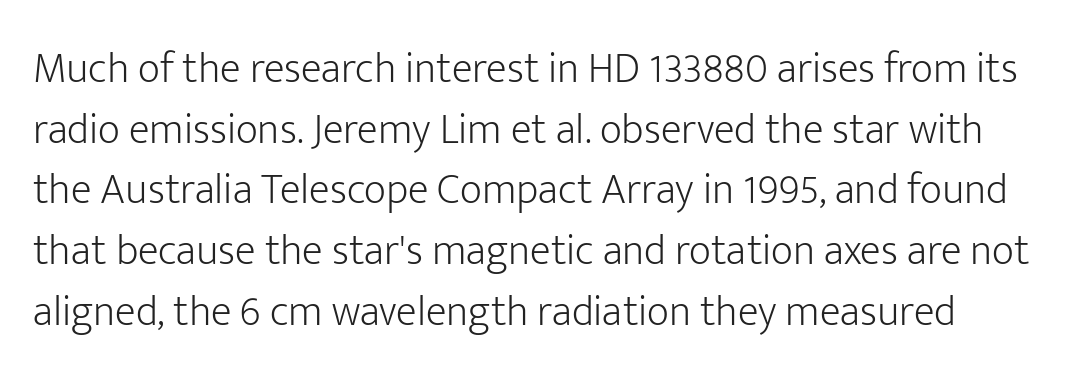
The image shows 43 px light sans-serif type, upright; set normal line spacing (1.41x), normal letter spacing, not underlined; low stroke contrast and a medium x-height.
